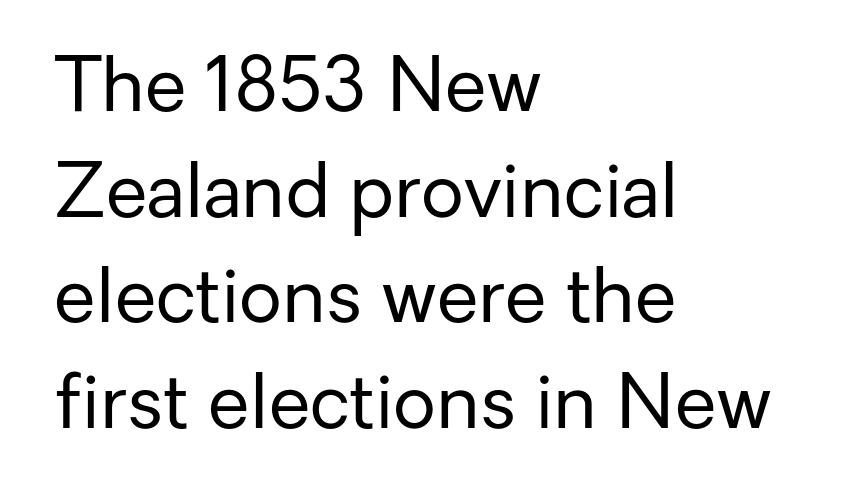
To sum up the face: it is a sans, with no serifs. The passage shown stacks its lines at a standard gap. Has an underline been added? It has not. Stroke mass is kept to a normal reading level or below. The axis of the letterforms is exactly vertical.
